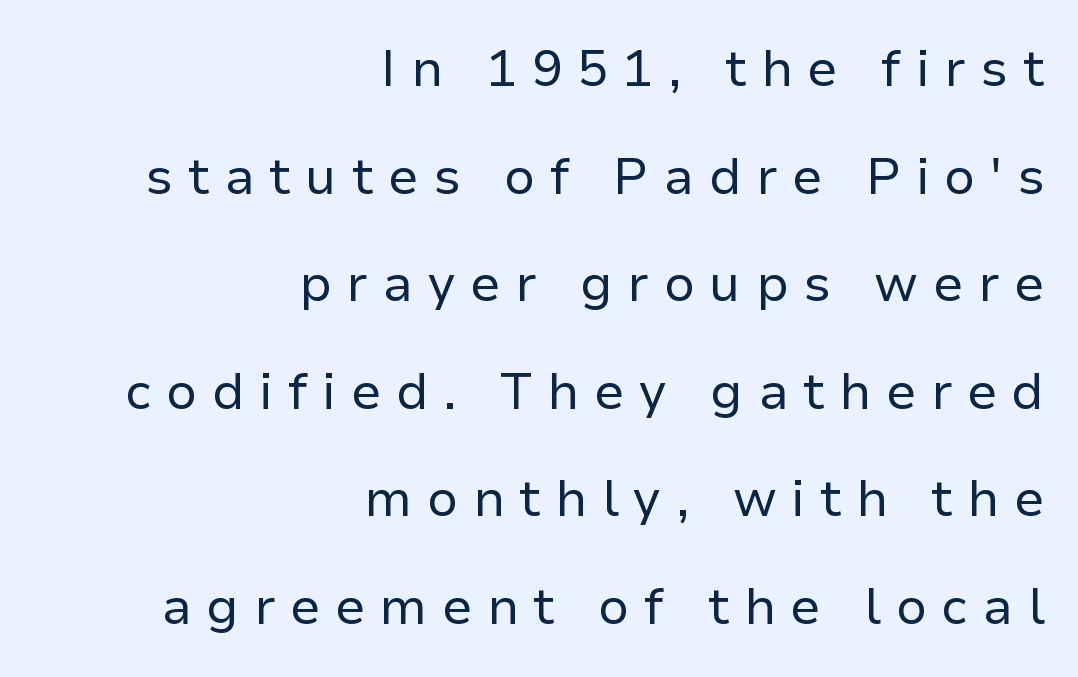
The image shows 51 px regular-weight sans-serif type, upright; set right-aligned, loose line spacing (2.11x), unusually wide letter spacing (+0.29 em), not underlined; low stroke contrast and a medium x-height.
